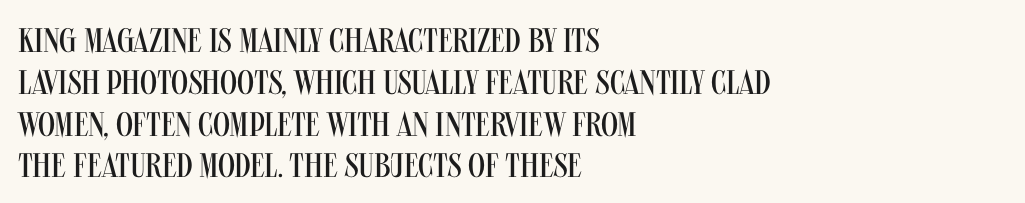
Q: Is the text bold? A: No.
Q: Is the text italic (slanted)? A: No, it is upright.
Q: Is the typeface a serif or a sans-serif typeface? A: Sans-serif.
Q: Is the text underlined? A: No.
Q: How is the paragraph aligned? A: Left-aligned.
Q: Is the spacing between letters normal or unusually wide? A: Normal.
Q: Width (condensed, normal, or wide)? A: Condensed.
Q: Stroke contrast? A: Medium.
Q: x-height? A: Large.
Q: Monospaced? A: No.
